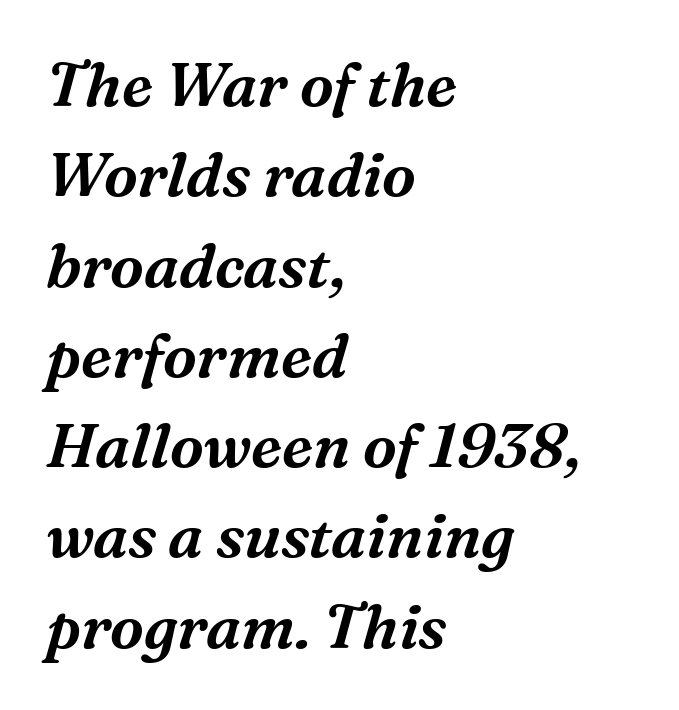
Q: Is the text italic (slanted)? A: Yes, it leans right by about 16 degrees.
Q: Is the typeface a serif or a sans-serif typeface? A: Serif.
Q: Is the text underlined? A: No.
Q: How is the paragraph aligned? A: Left-aligned.
Q: Is the spacing between letters normal or unusually wide? A: Normal.
Q: Is the spacing between lines tight, normal or loose? A: Normal.
Q: Width (condensed, normal, or wide)? A: Normal.
Q: Stroke contrast? A: Medium.
Q: x-height? A: Medium.
Q: Monospaced? A: No.
